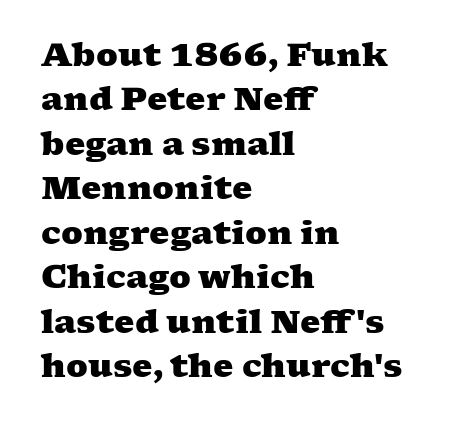
{"serif": "yes", "bold": "yes", "weight": "heavy", "width": "wide", "stroke_contrast": "medium", "x_height": "medium", "monospaced": "no", "underline": "no", "align": "left", "line_spacing": "normal", "line_spacing_ratio": 1.39, "letter_spacing": "normal", "letter_spacing_em": 0.0, "glyph_px": 32}
